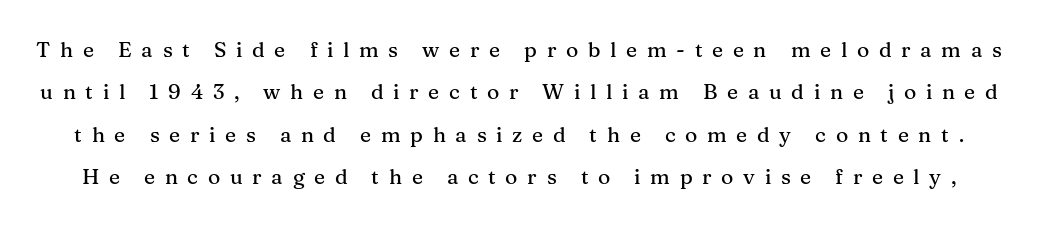
{"italic": "no", "underline": "no", "line_spacing": "loose", "line_spacing_ratio": 2.02, "letter_spacing": "wide", "letter_spacing_em": 0.46, "glyph_px": 21}
